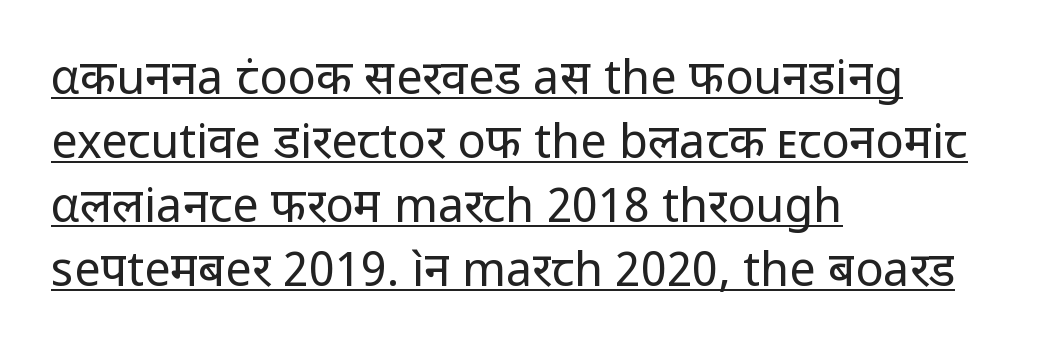
The image shows 47 px regular-weight sans-serif type, upright; set left-aligned, normal line spacing (1.36x), normal letter spacing, underlined; low stroke contrast and a medium x-height.
